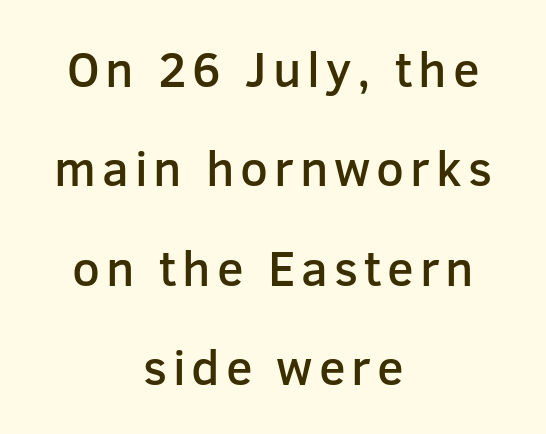
The image shows 49 px semibold sans-serif type, upright; set centered, loose line spacing (2.03x), not underlined; low stroke contrast and a medium x-height.
